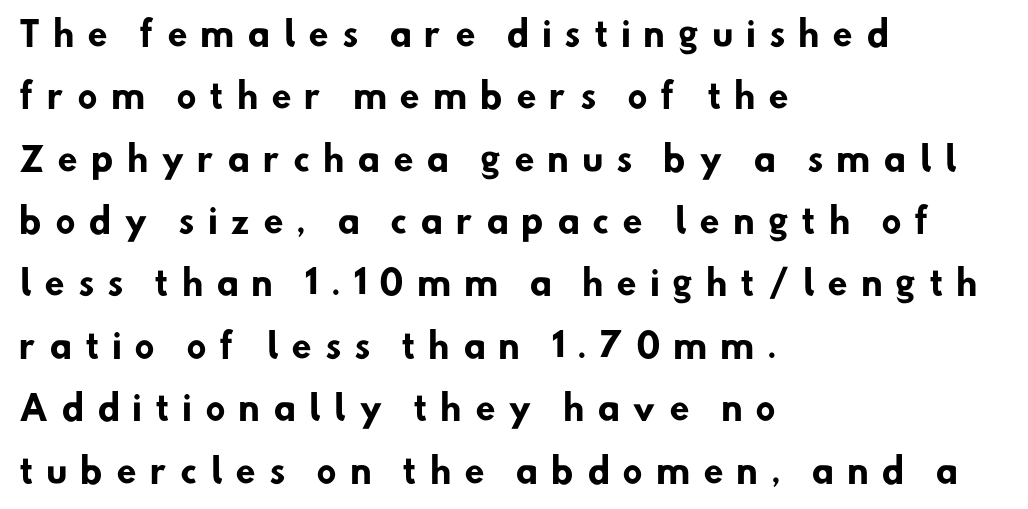
Each glyph is drawn with heavy, bold strokes. The horizontal fit of the characters is loose and conspicuously gappy. The type family on display is of the sans-serif kind. Which margin do the lines hug? The left one — the right edge is uneven. Unmarked baselines from the first word to the last.
